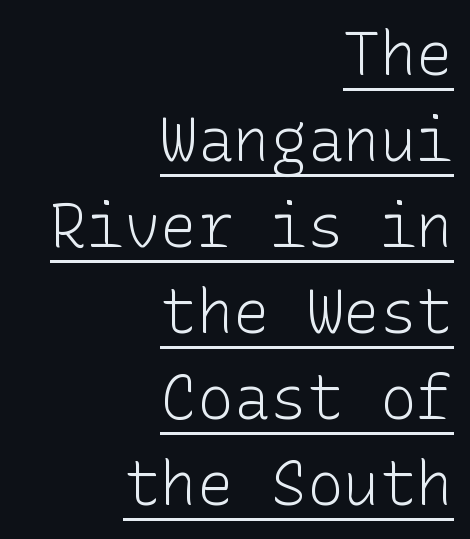
{"serif": "no", "italic": "no", "bold": "no", "weight": "light", "width": "normal", "stroke_contrast": "low", "x_height": "medium", "underline": "yes", "align": "right", "line_spacing": "normal", "line_spacing_ratio": 1.41, "letter_spacing": "normal", "letter_spacing_em": 0.0, "glyph_px": 61}
